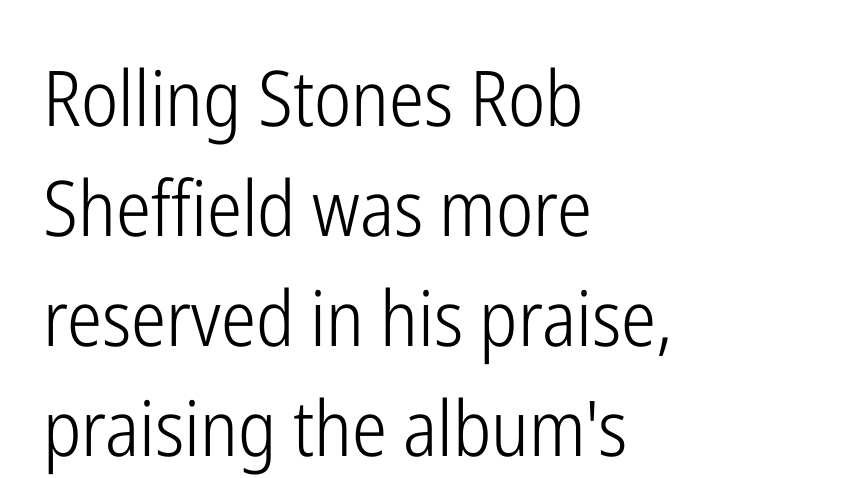
Q: Is the text bold? A: No.
Q: Is the text italic (slanted)? A: No, it is upright.
Q: Is the typeface a serif or a sans-serif typeface? A: Sans-serif.
Q: Is the text underlined? A: No.
Q: How is the paragraph aligned? A: Left-aligned.
Q: Is the spacing between letters normal or unusually wide? A: Normal.
Q: Is the spacing between lines tight, normal or loose? A: Normal.
Q: Width (condensed, normal, or wide)? A: Condensed.
Q: Stroke contrast? A: Low.
Q: x-height? A: Medium.
Q: Monospaced? A: No.
